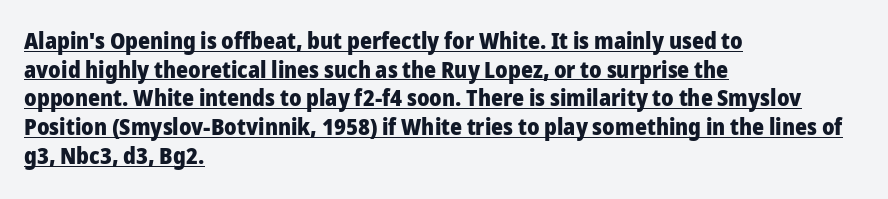
Q: Is the text bold? A: Yes.
Q: Is the text italic (slanted)? A: No, it is upright.
Q: Is the text underlined? A: Yes.
Q: How is the paragraph aligned? A: Left-aligned.
Q: Is the spacing between letters normal or unusually wide? A: Normal.
Q: Is the spacing between lines tight, normal or loose? A: Normal.
